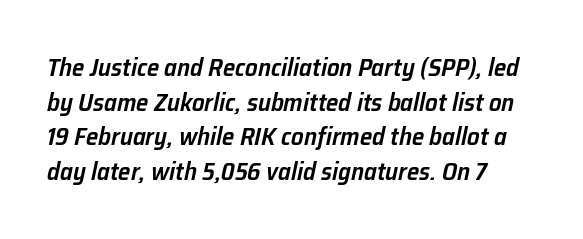
{"italic": "yes", "lean": "right", "slant_degrees": 12, "bold": "semi", "underline": "no", "align": "left", "line_spacing": "normal", "line_spacing_ratio": 1.39, "letter_spacing": "normal", "letter_spacing_em": 0.0, "glyph_px": 25}
